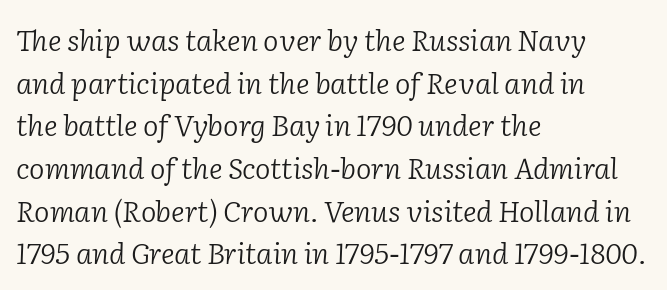
The image shows 29 px light serif type, italic (leaning right); set left-aligned, normal line spacing (1.47x), normal letter spacing, not underlined; low stroke contrast and a medium x-height.
